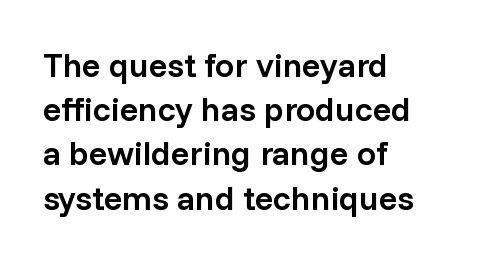
{"serif": "no", "italic": "no", "bold": "semi", "weight": "semibold", "width": "normal", "stroke_contrast": "low", "x_height": "medium", "monospaced": "no", "underline": "no", "align": "left", "line_spacing": "normal", "line_spacing_ratio": 1.3, "letter_spacing": "normal", "letter_spacing_em": 0.0, "glyph_px": 34}
